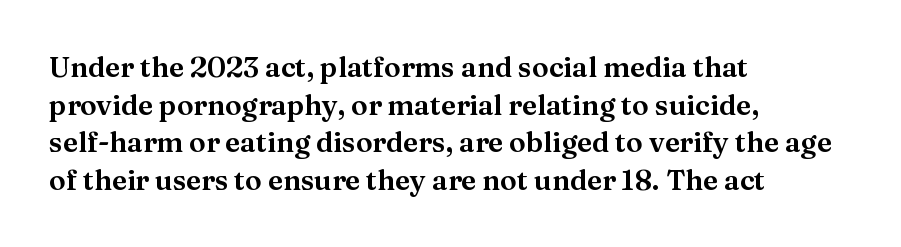
{"serif": "yes", "italic": "no", "width": "normal", "stroke_contrast": "medium", "x_height": "medium", "monospaced": "no", "underline": "no", "align": "left", "line_spacing": "normal", "line_spacing_ratio": 1.34, "letter_spacing": "normal", "letter_spacing_em": 0.0, "glyph_px": 28}
